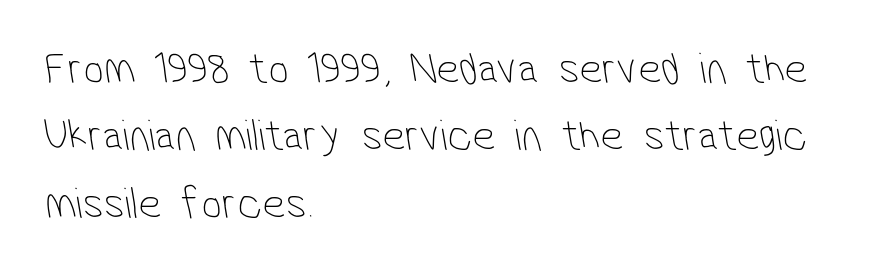
Q: Is the text bold? A: No.
Q: Is the typeface a serif or a sans-serif typeface? A: Sans-serif.
Q: Is the text underlined? A: No.
Q: How is the paragraph aligned? A: Left-aligned.
Q: Is the spacing between letters normal or unusually wide? A: Normal.
Q: Is the spacing between lines tight, normal or loose? A: Normal.
Q: Width (condensed, normal, or wide)? A: Condensed.
Q: Stroke contrast? A: Low.
Q: x-height? A: Medium.
Q: Monospaced? A: No.
